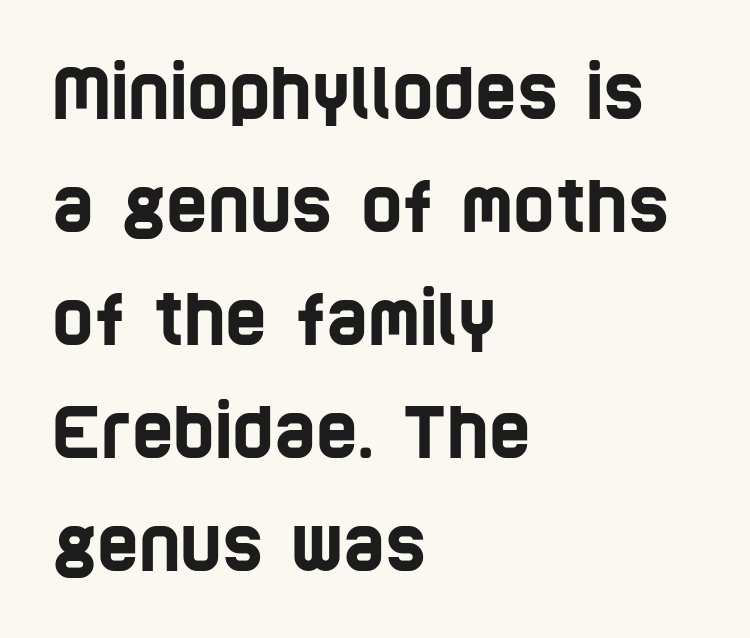
{"serif": "no", "width": "condensed", "stroke_contrast": "low", "x_height": "large", "monospaced": "no", "underline": "no", "align": "left", "line_spacing": "normal", "line_spacing_ratio": 1.59, "letter_spacing": "normal", "letter_spacing_em": 0.0, "glyph_px": 71}
